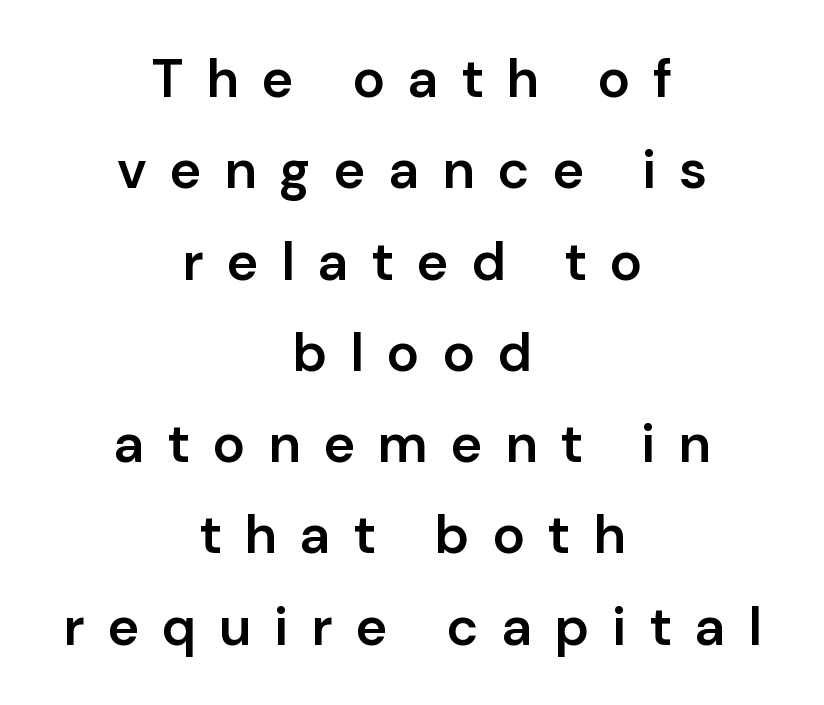
Q: Is the text bold? A: Semi-bold.
Q: Is the text italic (slanted)? A: No, it is upright.
Q: Is the typeface a serif or a sans-serif typeface? A: Sans-serif.
Q: Is the text underlined? A: No.
Q: How is the paragraph aligned? A: Centered.
Q: Is the spacing between letters normal or unusually wide? A: Unusually wide.
Q: Is the spacing between lines tight, normal or loose? A: Normal.
Q: Width (condensed, normal, or wide)? A: Normal.
Q: Stroke contrast? A: Low.
Q: x-height? A: Medium.
Q: Monospaced? A: No.
